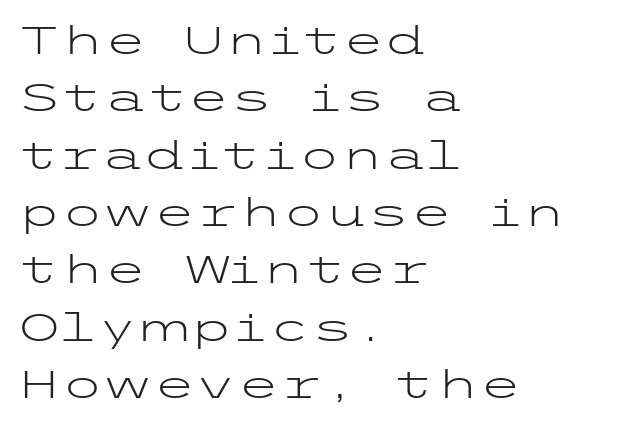
Q: Is the text bold? A: No.
Q: Is the text italic (slanted)? A: No, it is upright.
Q: Is the typeface a serif or a sans-serif typeface? A: Sans-serif.
Q: Is the text underlined? A: No.
Q: How is the paragraph aligned? A: Left-aligned.
Q: Is the spacing between letters normal or unusually wide? A: Normal.
Q: Is the spacing between lines tight, normal or loose? A: Normal.
Q: Width (condensed, normal, or wide)? A: Wide.
Q: Stroke contrast? A: Low.
Q: x-height? A: Medium.
